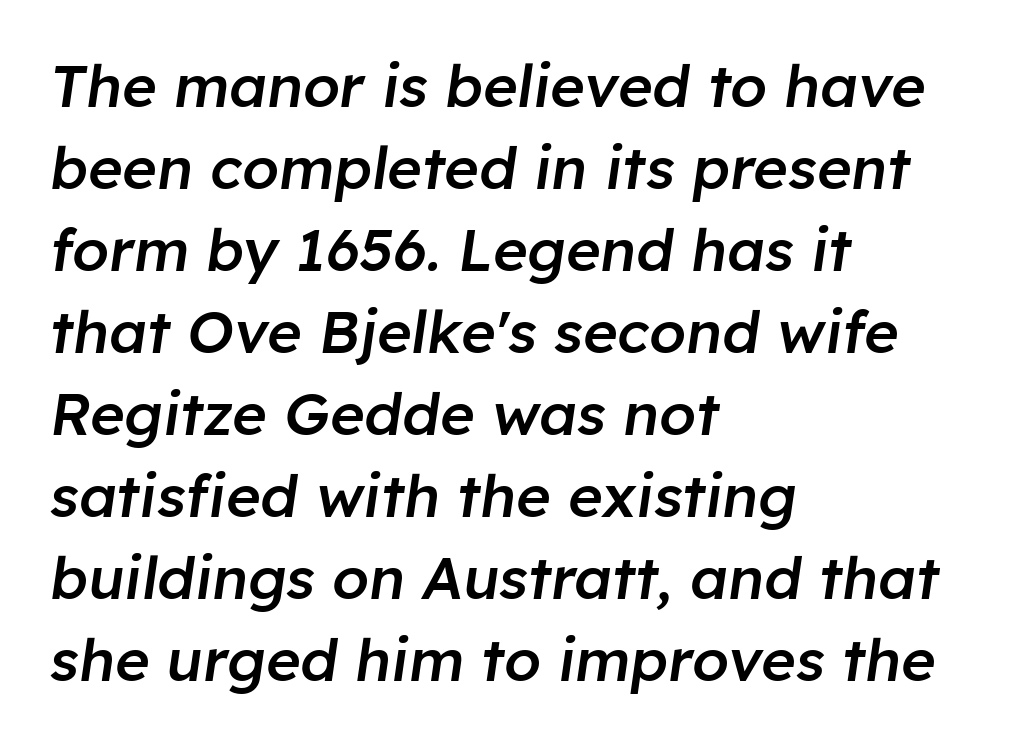
The image shows 59 px semibold type, italic (leaning right); set left-aligned, normal line spacing (1.39x), normal letter spacing, not underlined; low stroke contrast and a medium x-height.
